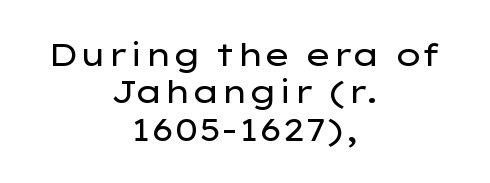
{"serif": "no", "italic": "no", "bold": "no", "weight": "regular", "width": "wide", "stroke_contrast": "low", "x_height": "medium", "monospaced": "no", "underline": "no", "align": "center", "line_spacing_ratio": 1.17, "letter_spacing": "normal", "letter_spacing_em": 0.0, "glyph_px": 32}
